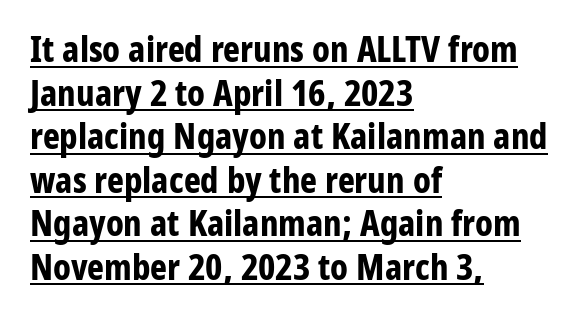
Q: Is the text bold? A: Yes.
Q: Is the text italic (slanted)? A: No, it is upright.
Q: Is the typeface a serif or a sans-serif typeface? A: Sans-serif.
Q: Is the text underlined? A: Yes.
Q: How is the paragraph aligned? A: Left-aligned.
Q: Is the spacing between letters normal or unusually wide? A: Normal.
Q: Width (condensed, normal, or wide)? A: Condensed.
Q: Stroke contrast? A: Low.
Q: x-height? A: Medium.
Q: Monospaced? A: No.
